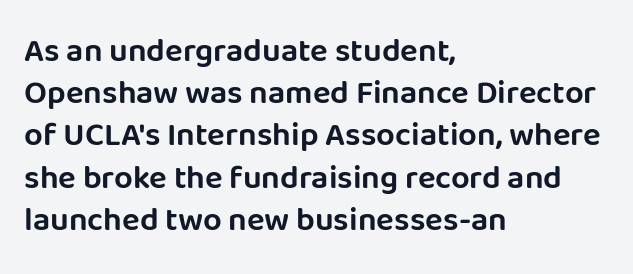
Q: Is the text italic (slanted)? A: No, it is upright.
Q: Is the typeface a serif or a sans-serif typeface? A: Sans-serif.
Q: Is the text underlined? A: No.
Q: How is the paragraph aligned? A: Left-aligned.
Q: Is the spacing between letters normal or unusually wide? A: Normal.
Q: Is the spacing between lines tight, normal or loose? A: Normal.
Q: Width (condensed, normal, or wide)? A: Normal.
Q: Stroke contrast? A: Low.
Q: x-height? A: Large.
Q: Monospaced? A: No.
